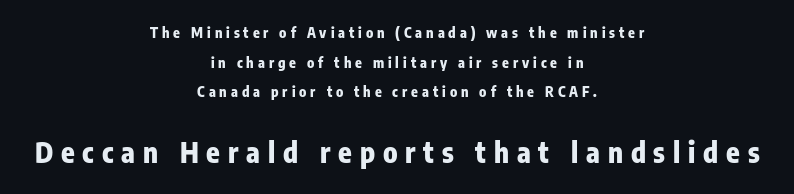
Q: Is the text bold? A: Yes.
Q: Is the text italic (slanted)? A: No, it is upright.
Q: Is the typeface a serif or a sans-serif typeface? A: Sans-serif.
Q: Is the text underlined? A: No.
Q: How is the paragraph aligned? A: Centered.
Q: Is the spacing between letters normal or unusually wide? A: Unusually wide.
Q: Is the spacing between lines tight, normal or loose? A: Loose.
Q: Which block of text is set in a larger size, the first (top) or the second (bottom)? A: The second (bottom) one.
Q: Width (condensed, normal, or wide)? A: Condensed.
Q: Stroke contrast? A: Low.
Q: x-height? A: Medium.
Q: Monospaced? A: No.
